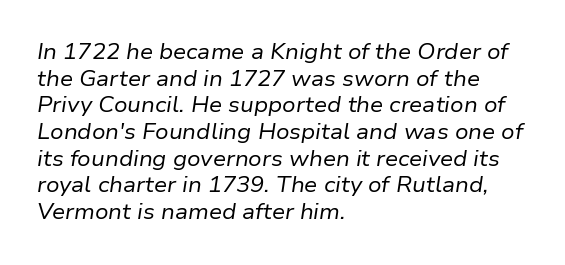
{"italic": "yes", "lean": "right", "slant_degrees": 9, "bold": "no", "underline": "no", "align": "left", "line_spacing": "normal", "line_spacing_ratio": 1.27, "letter_spacing": "normal", "letter_spacing_em": 0.0, "glyph_px": 21}
